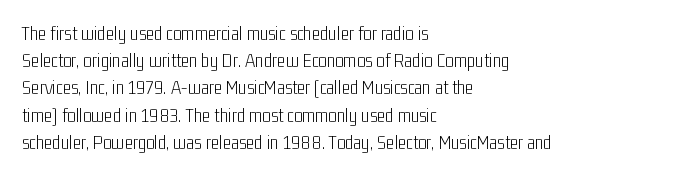
Q: Is the text bold? A: No.
Q: Is the text italic (slanted)? A: No, it is upright.
Q: Is the text underlined? A: No.
Q: How is the paragraph aligned? A: Left-aligned.
Q: Is the spacing between letters normal or unusually wide? A: Normal.
Q: Is the spacing between lines tight, normal or loose? A: Normal.
